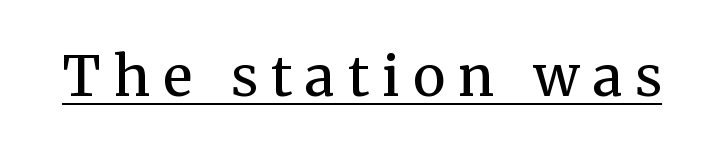
Q: Is the text bold? A: No.
Q: Is the text italic (slanted)? A: No, it is upright.
Q: Is the typeface a serif or a sans-serif typeface? A: Serif.
Q: Is the text underlined? A: Yes.
Q: Is the spacing between letters normal or unusually wide? A: Unusually wide.
Q: Width (condensed, normal, or wide)? A: Normal.
Q: Stroke contrast? A: Medium.
Q: x-height? A: Medium.
Q: Monospaced? A: No.
